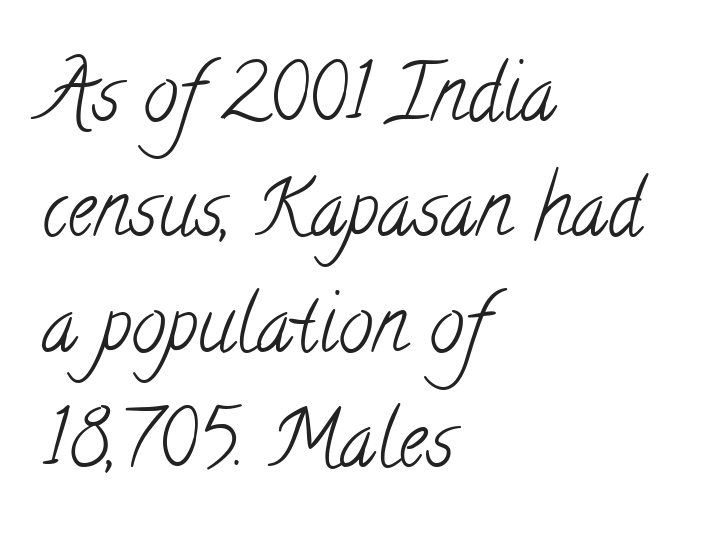
Q: Is the text bold? A: No.
Q: Is the typeface a serif or a sans-serif typeface? A: Serif.
Q: Is the text underlined? A: No.
Q: How is the paragraph aligned? A: Left-aligned.
Q: Is the spacing between letters normal or unusually wide? A: Normal.
Q: Is the spacing between lines tight, normal or loose? A: Normal.
Q: Width (condensed, normal, or wide)? A: Condensed.
Q: Stroke contrast? A: Low.
Q: x-height? A: Small.
Q: Monospaced? A: No.
